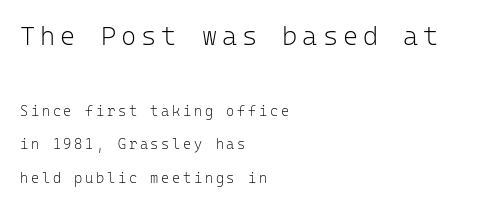
{"italic": "no", "bold": "no", "underline": "no", "align": "left", "line_spacing": "loose", "line_spacing_ratio": 2.39, "larger_block": "first", "size_ratio": 1.86, "glyph_px": 26}
